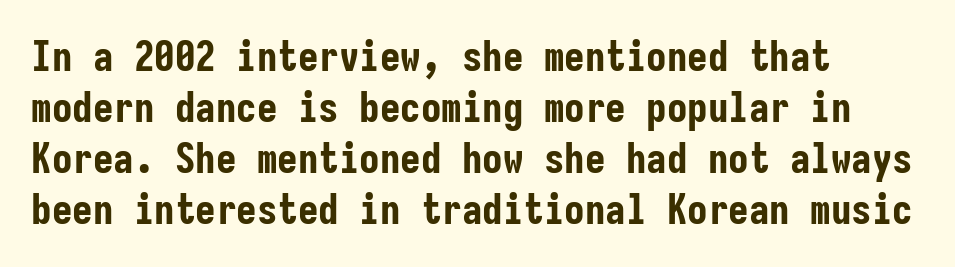
A clean baseline with only descenders dipping below it. Compared with typical body copy, the letter spacing here is the same. The passage shown is typed in a monospace face where columns stay perfectly aligned. Notice how thick the strokes are: this is what a full bold looks like.
